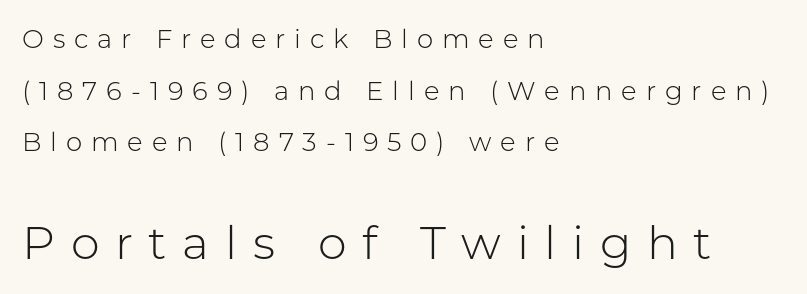
The image shows 46 px light sans-serif type, upright; set left-aligned, loose line spacing (1.99x), unusually wide letter spacing (+0.34 em), not underlined; the second (bottom) block is 1.77x larger; low stroke contrast and a medium x-height.
